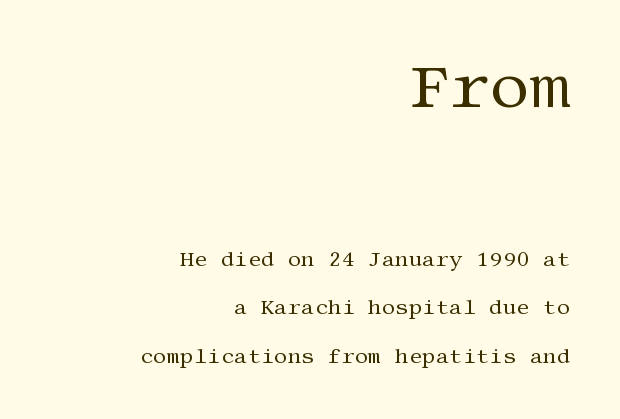
{"serif": "yes", "italic": "no", "bold": "no", "weight": "regular", "width": "normal", "stroke_contrast": "medium", "x_height": "large", "underline": "no", "align": "right", "line_spacing": "loose", "line_spacing_ratio": 2.32, "letter_spacing": "normal", "letter_spacing_em": 0.0, "larger_block": "first", "size_ratio": 3.0, "glyph_px": 63}
